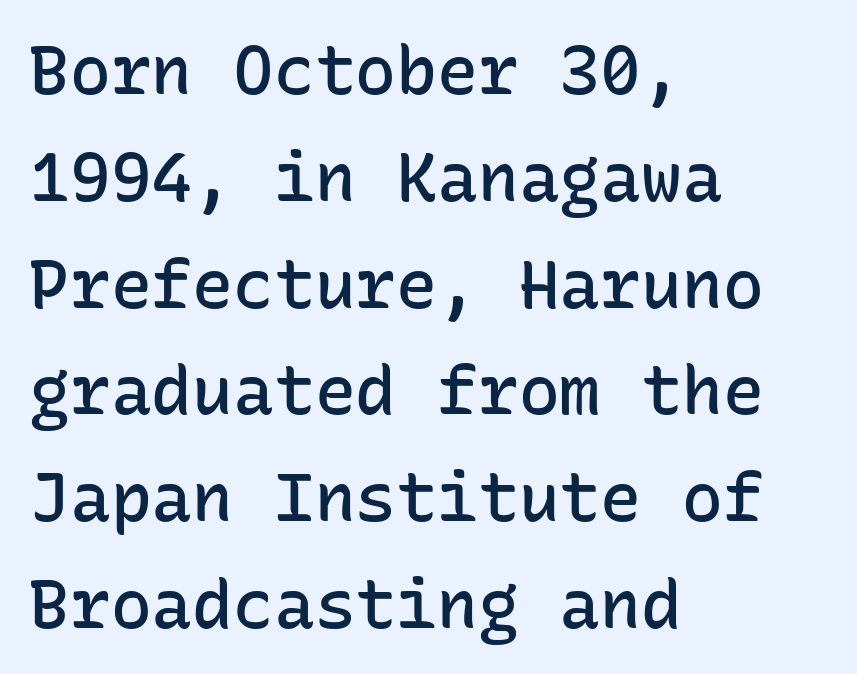
The area under the type is left untouched. It's the straight-up-and-down kind of type. Typographic density is moderately raised because the face is semibold. Is this a fixed-width face? Yes — each glyph sits in an identical cell. The typeface chosen for these lines omits serifs. This sample is left-justified, so line endings fall wherever the words run out.
